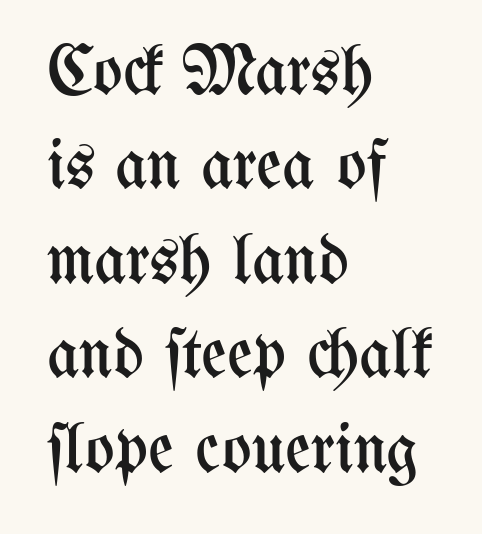
{"italic": "no", "bold": "no", "weight": "regular", "width": "condensed", "stroke_contrast": "medium", "x_height": "medium", "monospaced": "no", "underline": "no", "align": "left", "line_spacing": "normal", "line_spacing_ratio": 1.35, "letter_spacing": "normal", "letter_spacing_em": 0.0, "glyph_px": 70}
